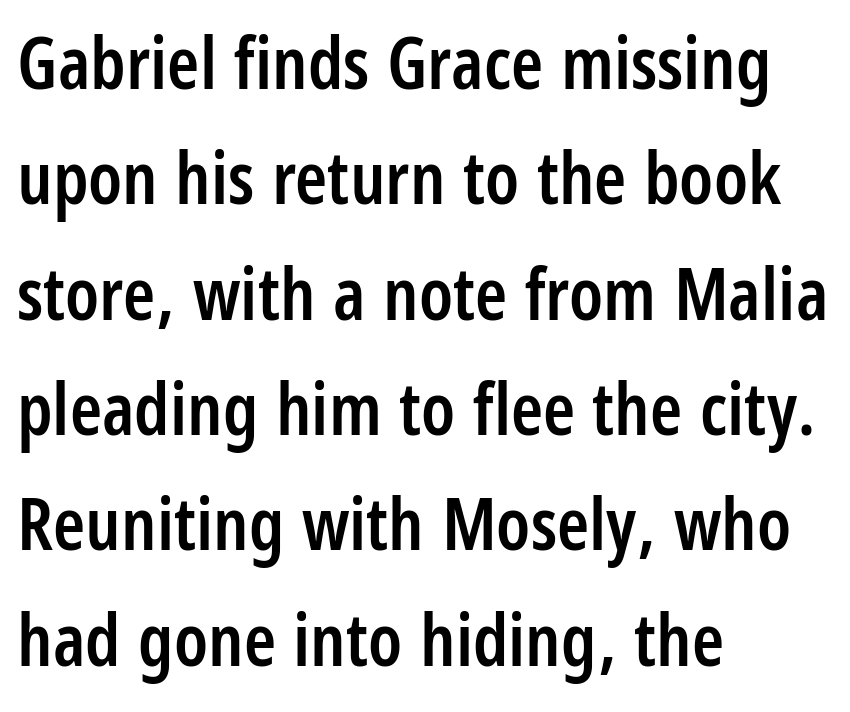
Q: Is the text bold? A: Semi-bold.
Q: Is the text italic (slanted)? A: No, it is upright.
Q: Is the typeface a serif or a sans-serif typeface? A: Sans-serif.
Q: Is the text underlined? A: No.
Q: How is the paragraph aligned? A: Left-aligned.
Q: Is the spacing between letters normal or unusually wide? A: Normal.
Q: Is the spacing between lines tight, normal or loose? A: Normal.
Q: Width (condensed, normal, or wide)? A: Condensed.
Q: Stroke contrast? A: Low.
Q: x-height? A: Large.
Q: Monospaced? A: No.
